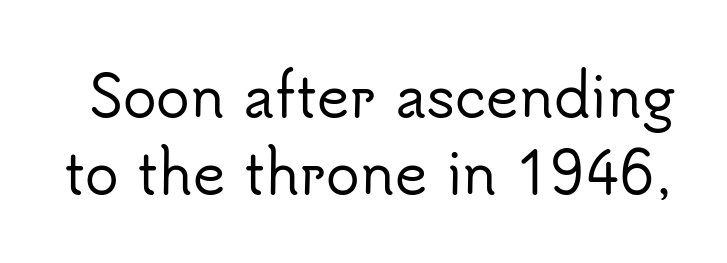
The passage shown is typeset with a sans-serif family. The passage shown has conventional tracking throughout. Underline: absent. Character widths vary here, with narrow letters taking less room than wide ones. The space between consecutive lines is moderate.
